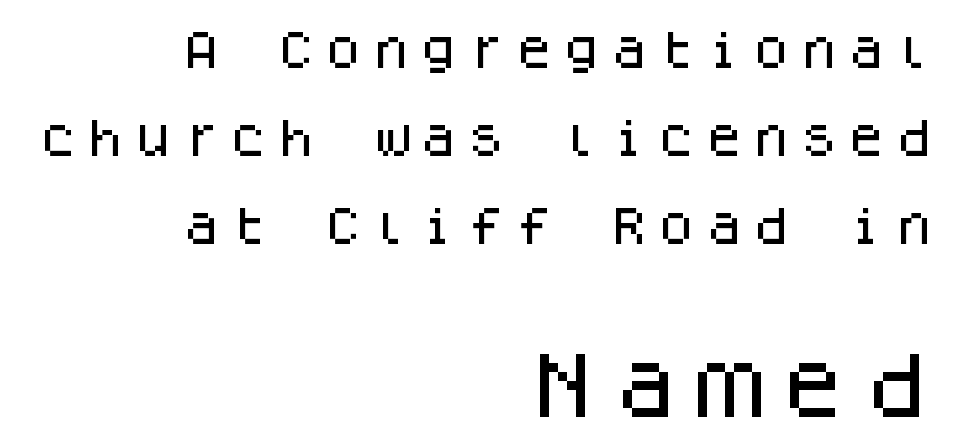
Plain, unruled lines of type. The emphasis by scale lands on block number two, below. Nothing sits at the stroke ends, so this counts as sans-serif. In CSS terms this would be text-align: right. Every character here occupies the same horizontal width, giving the sample a typewriter-like rhythm.
